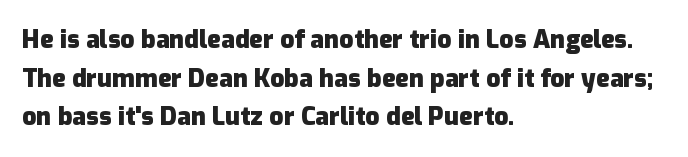
The image shows 25 px bold type, upright; set left-aligned, normal line spacing (1.55x), normal letter spacing, not underlined.
